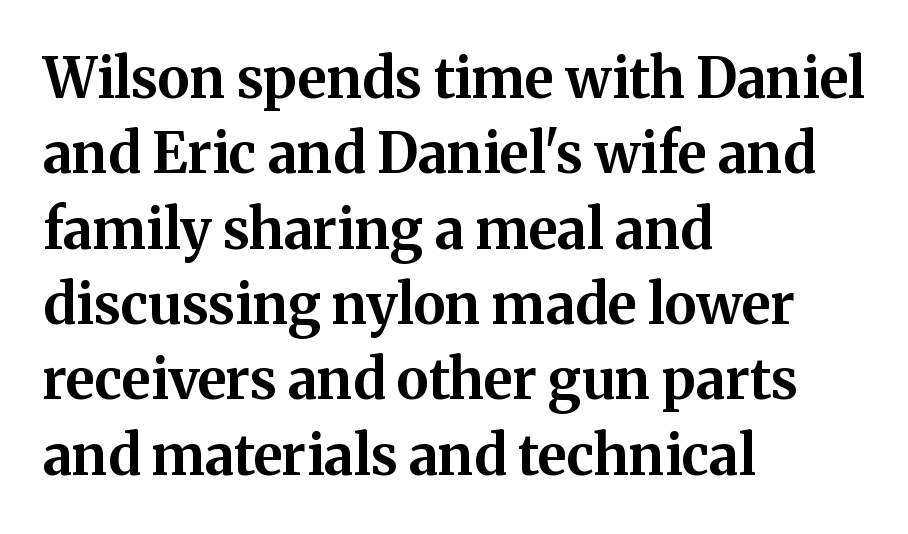
The image shows 55 px bold serif type, upright; set left-aligned, normal line spacing (1.37x), normal letter spacing, not underlined; medium stroke contrast and a medium x-height.
